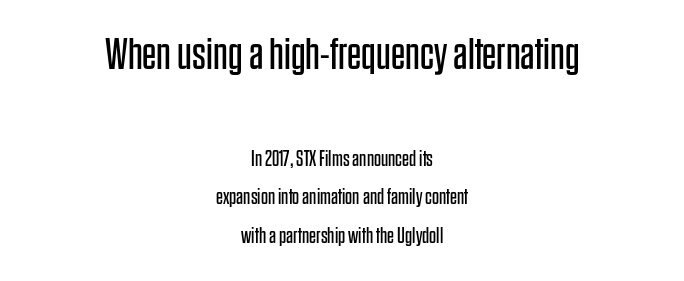
Q: Is the text bold? A: No.
Q: Is the text italic (slanted)? A: No, it is upright.
Q: Is the typeface a serif or a sans-serif typeface? A: Sans-serif.
Q: Is the text underlined? A: No.
Q: How is the paragraph aligned? A: Centered.
Q: Is the spacing between letters normal or unusually wide? A: Normal.
Q: Which block of text is set in a larger size, the first (top) or the second (bottom)? A: The first (top) one.
Q: Width (condensed, normal, or wide)? A: Condensed.
Q: Stroke contrast? A: Low.
Q: x-height? A: Large.
Q: Monospaced? A: No.
